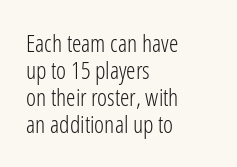
This sample uses plain, unmodified letter spacing. It's the straight-up-and-down kind of type. Unmarked baselines from the first word to the last. Weight: in the light-to-regular range. Line beginnings align vertically; line endings do not.
